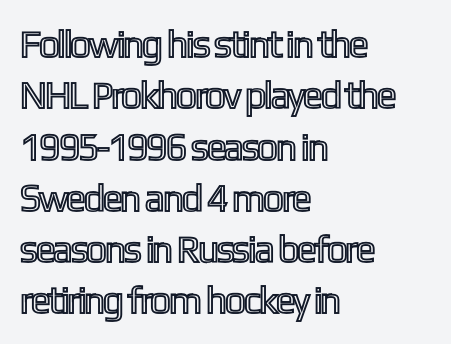
The image shows 38 px condensed type, upright; set left-aligned, normal line spacing (1.35x), normal letter spacing, not underlined; a medium x-height.
